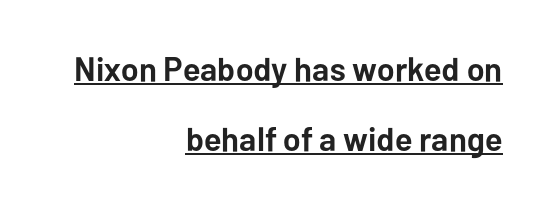
The image shows 34 px semibold sans-serif type, upright; set right-aligned, loose line spacing (2.05x), normal letter spacing, underlined; low stroke contrast and a medium x-height.
